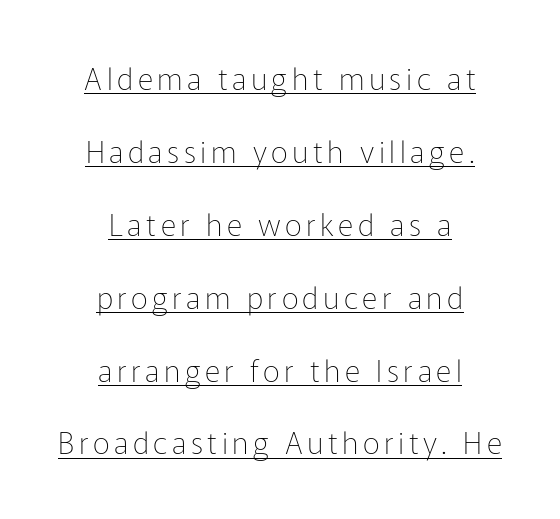
The image shows 30 px thin sans-serif type, upright; set centered, loose line spacing (2.43x), underlined; low stroke contrast and a medium x-height.
